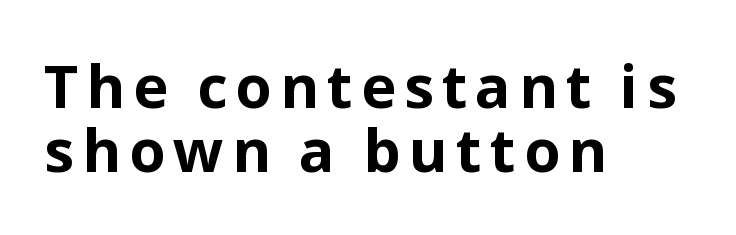
The image shows 59 px bold sans-serif type, upright; set left-aligned, tight line spacing (1.09x), not underlined; low stroke contrast and a medium x-height.
